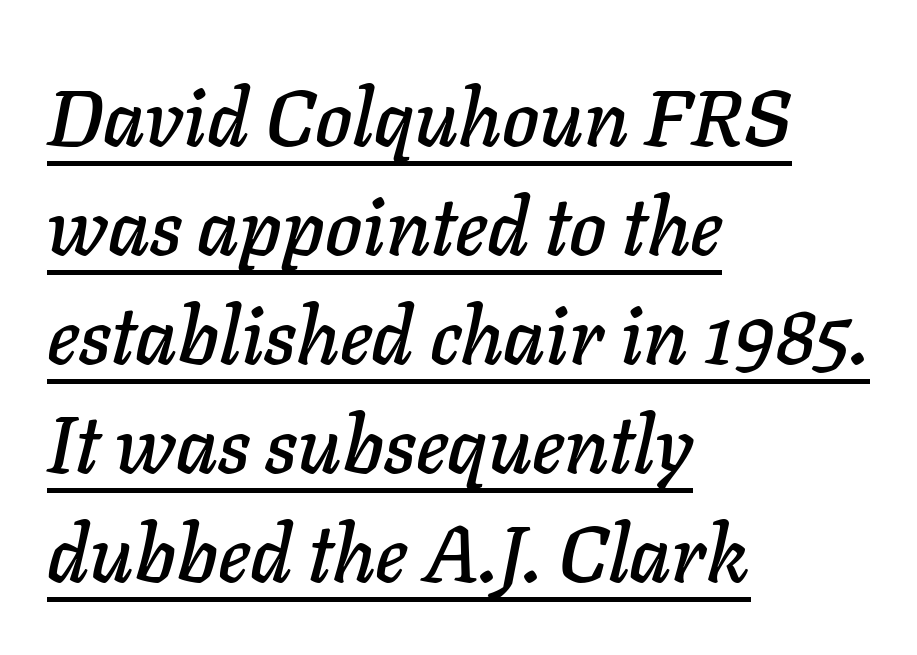
The image shows 79 px text type, italic (leaning right); set left-aligned, normal line spacing (1.38x), normal letter spacing, underlined; low stroke contrast and a medium x-height.
